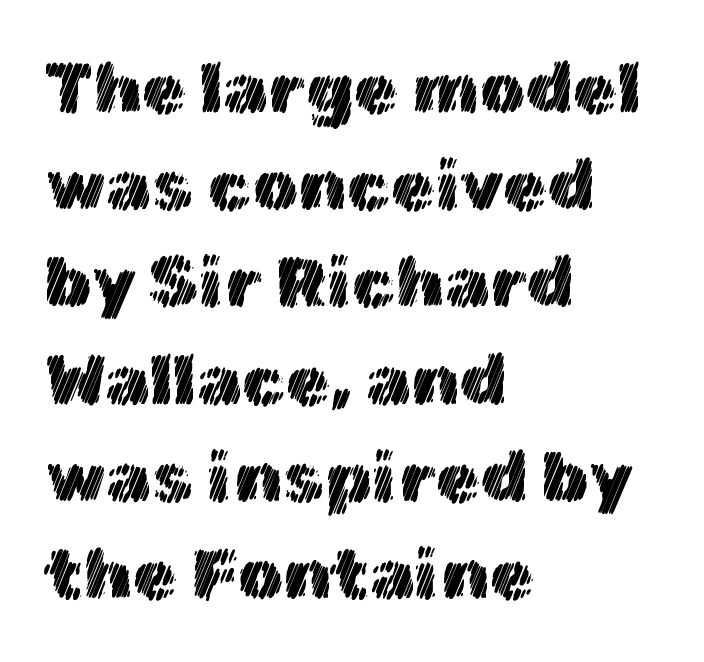
Spacing verdict: proportional, widths tailored to each character. This rendering uses left alignment, leaving the right contour irregular. These lines were composed using upright roman letters. No word sits above an underline. Is the letter spacing exaggerated? No — it looks like the ordinary default. Honestly, the row spacing looks completely unremarkable.
